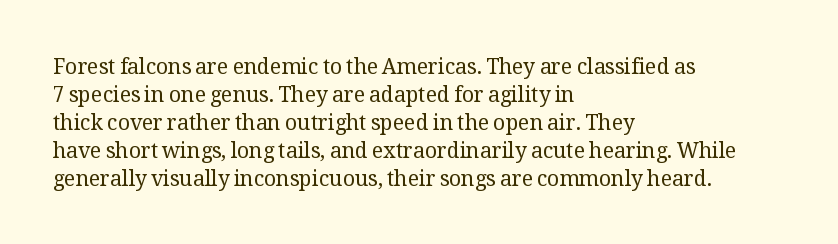
The paragraph has a hard left edge and a soft right edge. Rows of type keep a routine distance in the vertical direction. The letters sit at their default tracking, neither squeezed nor spread. Posture: vertical.
